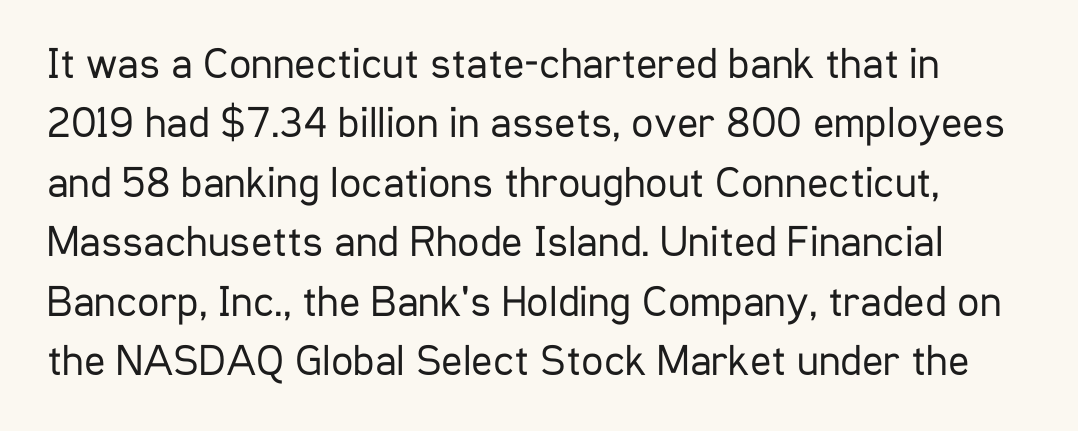
Q: Is the text bold? A: No.
Q: Is the text italic (slanted)? A: No, it is upright.
Q: Is the typeface a serif or a sans-serif typeface? A: Sans-serif.
Q: Is the text underlined? A: No.
Q: Is the spacing between letters normal or unusually wide? A: Normal.
Q: Is the spacing between lines tight, normal or loose? A: Normal.
Q: Width (condensed, normal, or wide)? A: Condensed.
Q: Stroke contrast? A: Low.
Q: x-height? A: Medium.
Q: Monospaced? A: No.
